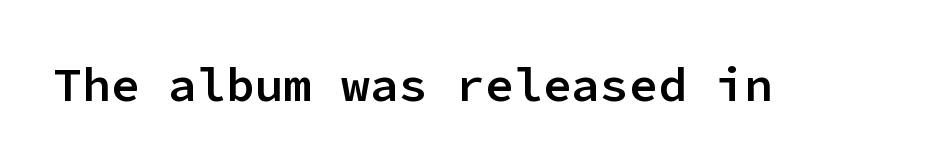
Lines of text with bare space underneath. In terms of letterform style, serifs are entirely absent. This is roman type, the default non-slanted kind. Monospaced: the letters line up in strict vertical columns. A semibold gives these letters moderate extra thickness, short of bold.
